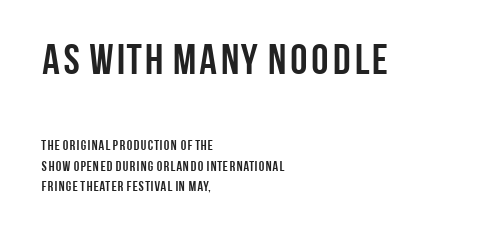
Q: Is the text bold? A: Yes.
Q: Is the text italic (slanted)? A: No, it is upright.
Q: Is the typeface a serif or a sans-serif typeface? A: Sans-serif.
Q: Is the text underlined? A: No.
Q: How is the paragraph aligned? A: Left-aligned.
Q: Is the spacing between letters normal or unusually wide? A: Normal.
Q: Is the spacing between lines tight, normal or loose? A: Normal.
Q: Which block of text is set in a larger size, the first (top) or the second (bottom)? A: The first (top) one.
Q: Width (condensed, normal, or wide)? A: Condensed.
Q: Stroke contrast? A: Low.
Q: x-height? A: Large.
Q: Monospaced? A: No.
